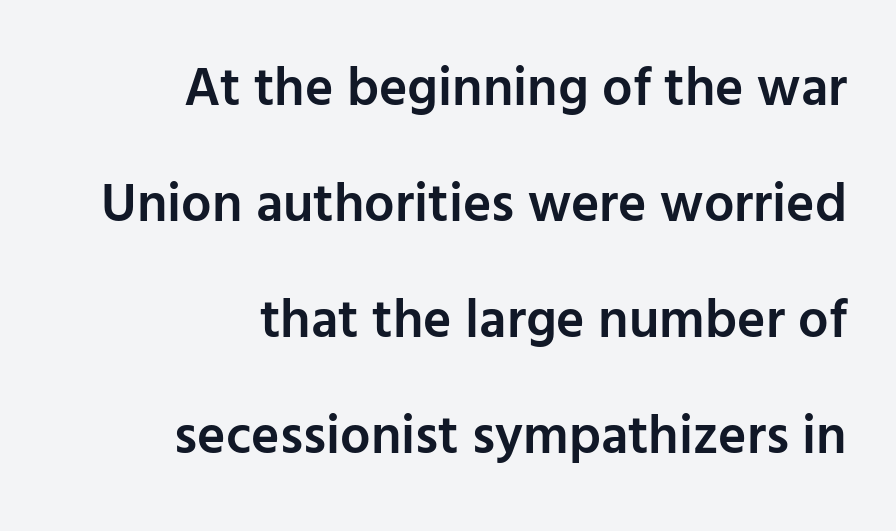
{"serif": "no", "italic": "no", "bold": "semi", "weight": "semibold", "width": "normal", "stroke_contrast": "low", "x_height": "medium", "monospaced": "no", "underline": "no", "align": "right", "line_spacing": "loose", "line_spacing_ratio": 2.15, "letter_spacing": "normal", "letter_spacing_em": 0.0, "glyph_px": 54}
